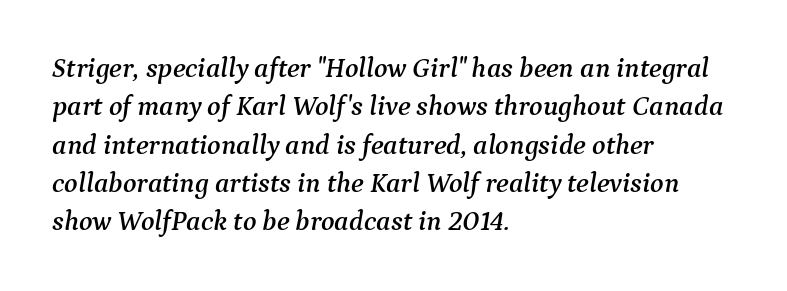
Q: Is the text italic (slanted)? A: Yes, it leans right by about 9 degrees.
Q: Is the typeface a serif or a sans-serif typeface? A: Serif.
Q: Is the text underlined? A: No.
Q: How is the paragraph aligned? A: Left-aligned.
Q: Is the spacing between letters normal or unusually wide? A: Normal.
Q: Is the spacing between lines tight, normal or loose? A: Normal.
Q: Width (condensed, normal, or wide)? A: Normal.
Q: Stroke contrast? A: Medium.
Q: x-height? A: Medium.
Q: Monospaced? A: No.
